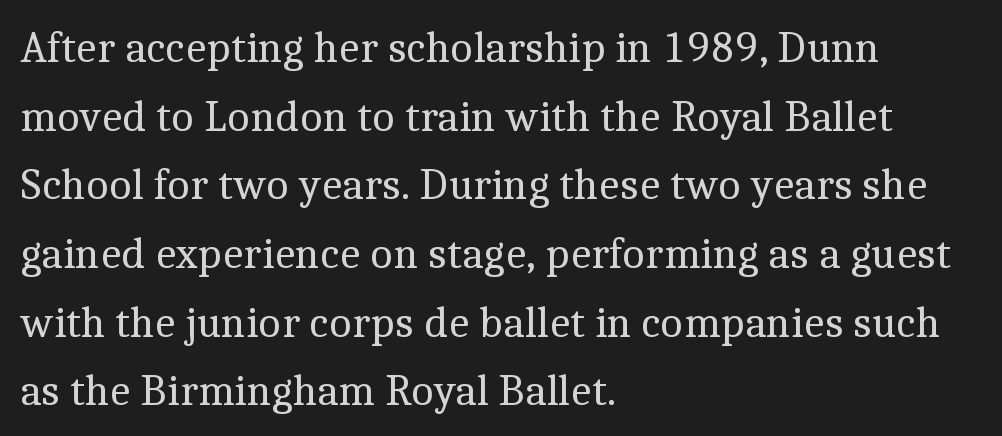
{"serif": "yes", "italic": "no", "bold": "no", "weight": "regular", "width": "normal", "x_height": "medium", "monospaced": "no", "underline": "no", "align": "left", "line_spacing": "normal", "line_spacing_ratio": 1.56, "letter_spacing": "normal", "letter_spacing_em": 0.0, "glyph_px": 44}
